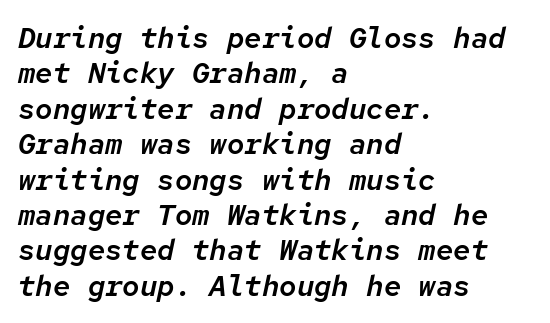
Q: Is the text italic (slanted)? A: Yes, it leans right by about 12 degrees.
Q: Is the text underlined? A: No.
Q: How is the paragraph aligned? A: Left-aligned.
Q: Is the spacing between letters normal or unusually wide? A: Normal.
Q: Width (condensed, normal, or wide)? A: Normal.
Q: Stroke contrast? A: Low.
Q: x-height? A: Medium.
Q: Monospaced? A: Yes.
